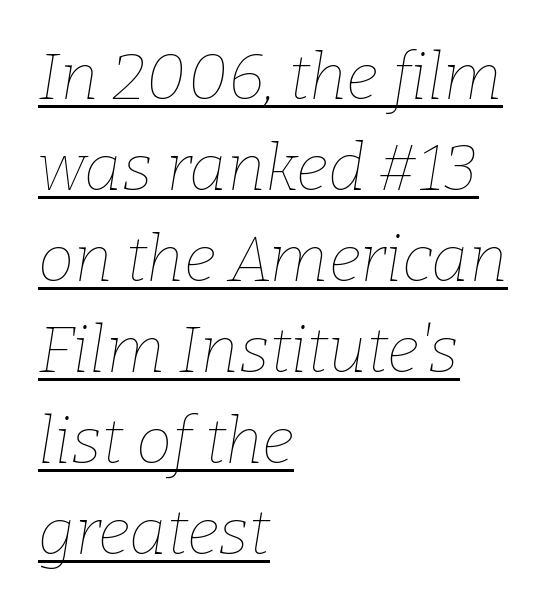
Q: Is the text bold? A: No.
Q: Is the text italic (slanted)? A: Yes, it leans right by about 9 degrees.
Q: Is the text underlined? A: Yes.
Q: How is the paragraph aligned? A: Left-aligned.
Q: Is the spacing between letters normal or unusually wide? A: Normal.
Q: Is the spacing between lines tight, normal or loose? A: Normal.
Q: Width (condensed, normal, or wide)? A: Normal.
Q: Stroke contrast? A: Low.
Q: x-height? A: Medium.
Q: Monospaced? A: No.
